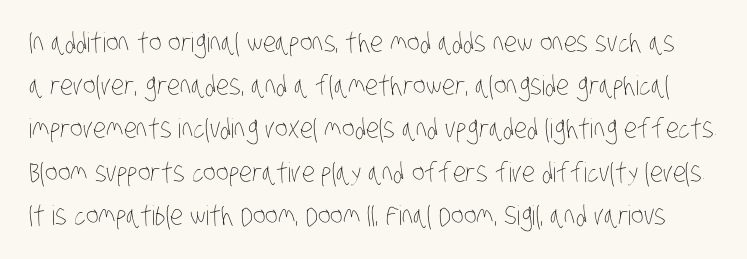
Q: Is the text bold? A: No.
Q: Is the text underlined? A: No.
Q: Is the spacing between letters normal or unusually wide? A: Normal.
Q: Is the spacing between lines tight, normal or loose? A: Normal.
